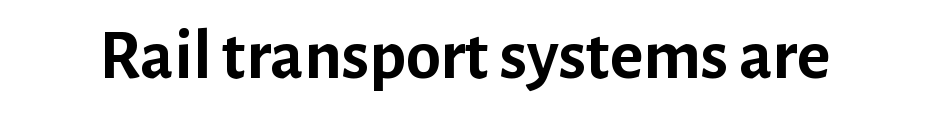
The image shows 71 px semibold sans-serif type, upright; set normal letter spacing, not underlined; low stroke contrast and a medium x-height.
